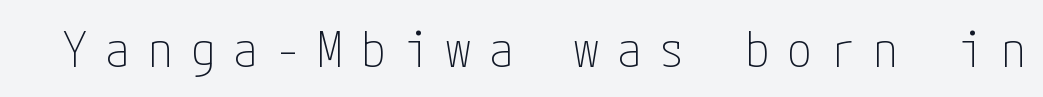
{"serif": "no", "italic": "no", "bold": "no", "weight": "thin", "width": "condensed", "stroke_contrast": "low", "x_height": "medium", "underline": "no", "letter_spacing": "wide", "letter_spacing_em": 0.37, "glyph_px": 49}
